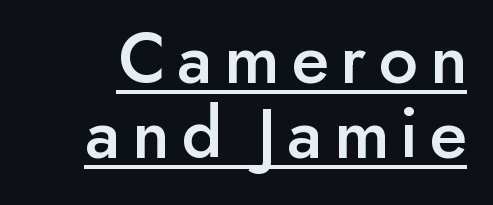
Q: Is the text italic (slanted)? A: No, it is upright.
Q: Is the typeface a serif or a sans-serif typeface? A: Sans-serif.
Q: Is the text underlined? A: Yes.
Q: Is the spacing between lines tight, normal or loose? A: Tight.
Q: Width (condensed, normal, or wide)? A: Normal.
Q: Stroke contrast? A: Low.
Q: x-height? A: Small.
Q: Monospaced? A: No.
